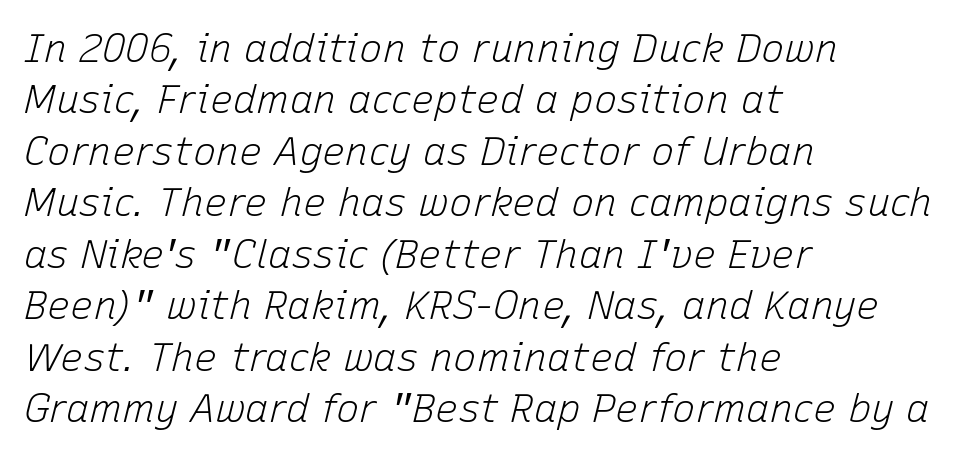
Q: Is the text bold? A: No.
Q: Is the text italic (slanted)? A: Yes, it leans right by about 15 degrees.
Q: Is the text underlined? A: No.
Q: How is the paragraph aligned? A: Left-aligned.
Q: Is the spacing between letters normal or unusually wide? A: Normal.
Q: Is the spacing between lines tight, normal or loose? A: Normal.
Q: Width (condensed, normal, or wide)? A: Normal.
Q: Stroke contrast? A: Low.
Q: x-height? A: Medium.
Q: Monospaced? A: No.
